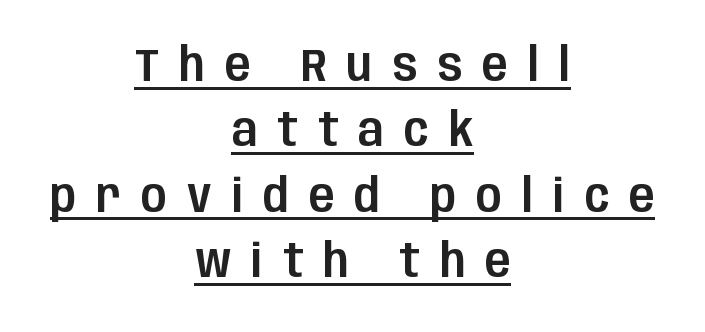
Q: Is the text italic (slanted)? A: No, it is upright.
Q: Is the typeface a serif or a sans-serif typeface? A: Sans-serif.
Q: Is the text underlined? A: Yes.
Q: How is the paragraph aligned? A: Centered.
Q: Is the spacing between letters normal or unusually wide? A: Unusually wide.
Q: Is the spacing between lines tight, normal or loose? A: Normal.
Q: Width (condensed, normal, or wide)? A: Condensed.
Q: Stroke contrast? A: Low.
Q: x-height? A: Large.
Q: Monospaced? A: No.
